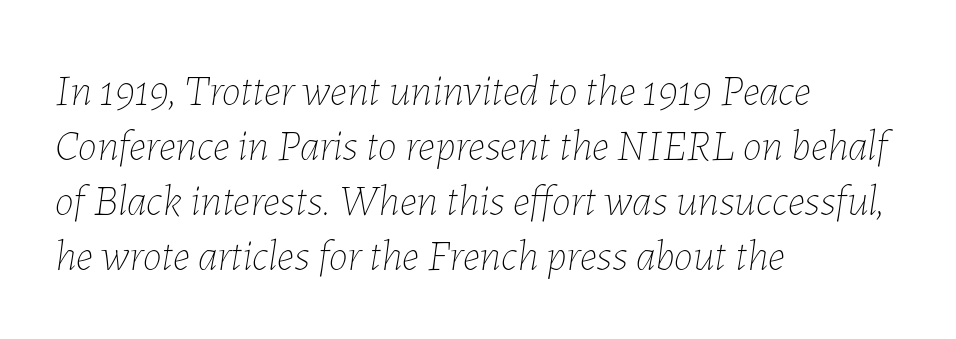
The image shows 43 px thin type, italic (leaning right); set left-aligned, normal line spacing (1.28x), normal letter spacing, not underlined; low stroke contrast and a medium x-height.
